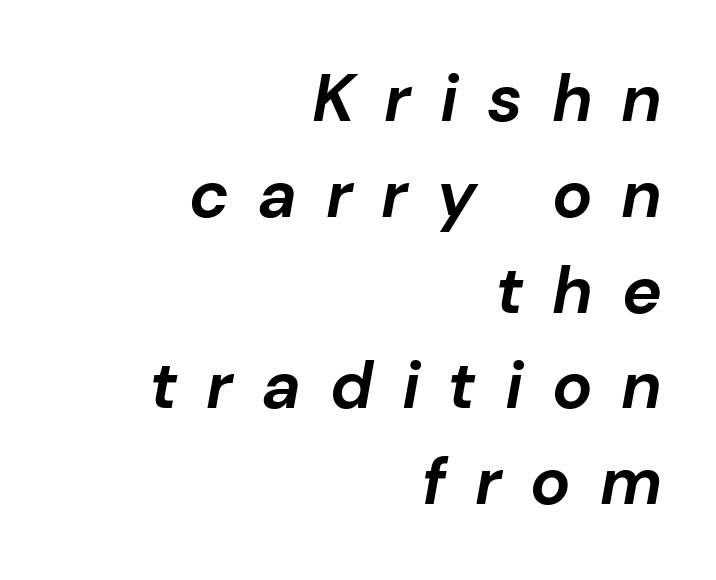
The image shows 67 px bold type, italic (leaning right); set right-aligned, normal line spacing (1.43x), unusually wide letter spacing (+0.43 em), not underlined; low stroke contrast and a medium x-height.
